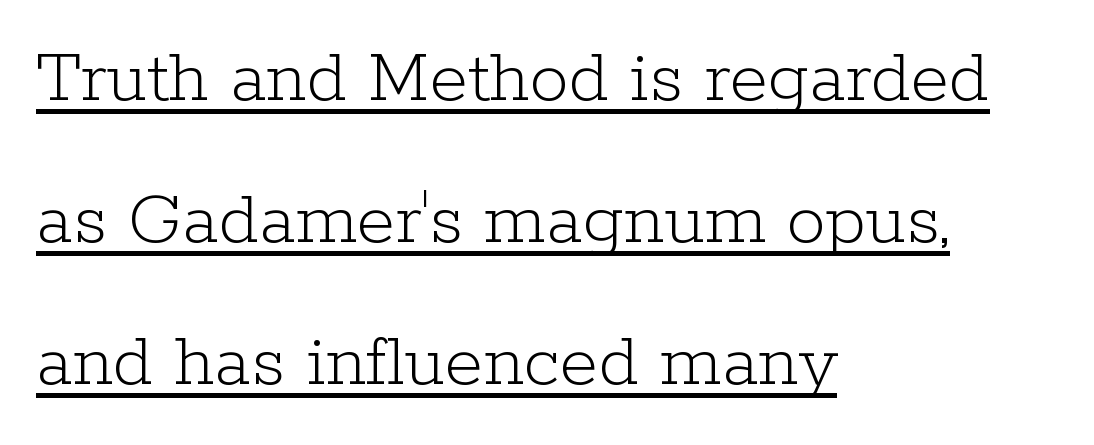
{"serif": "yes", "italic": "no", "bold": "no", "weight": "light", "width": "normal", "stroke_contrast": "low", "x_height": "medium", "monospaced": "no", "underline": "yes", "align": "left", "line_spacing_ratio": 1.82, "letter_spacing": "normal", "letter_spacing_em": 0.0, "glyph_px": 78}
